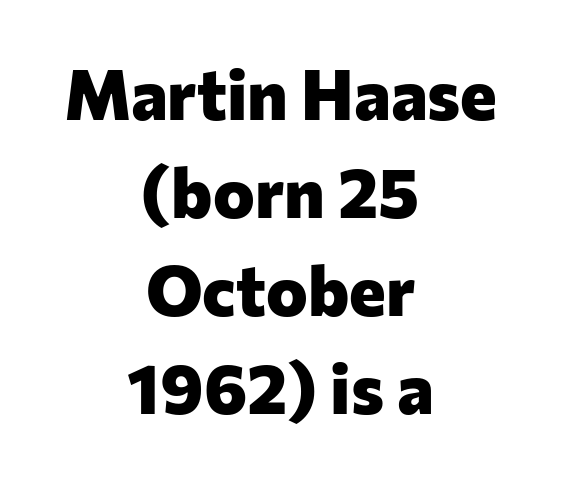
The image shows 70 px heavy sans-serif type, upright; set centered, normal line spacing (1.4x), normal letter spacing, not underlined; low stroke contrast and a medium x-height.
